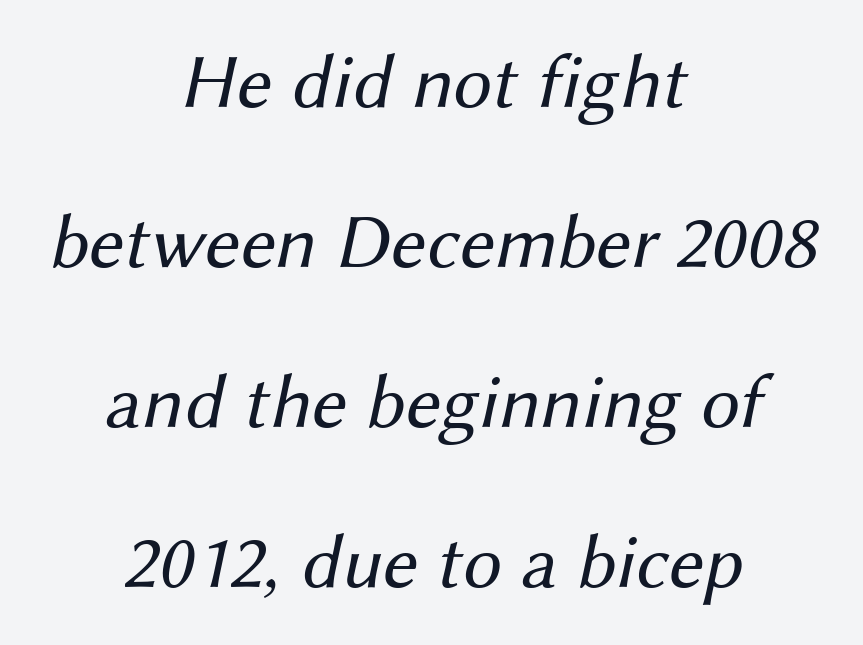
The image shows 77 px regular-weight sans-serif type; set centered, loose line spacing (2.08x), normal letter spacing, not underlined; medium stroke contrast and a medium x-height.
